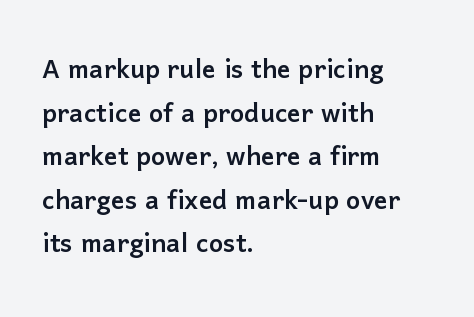
Q: Is the text italic (slanted)? A: No, it is upright.
Q: Is the typeface a serif or a sans-serif typeface? A: Sans-serif.
Q: Is the text underlined? A: No.
Q: How is the paragraph aligned? A: Left-aligned.
Q: Is the spacing between letters normal or unusually wide? A: Normal.
Q: Is the spacing between lines tight, normal or loose? A: Normal.
Q: Width (condensed, normal, or wide)? A: Normal.
Q: Stroke contrast? A: Low.
Q: x-height? A: Medium.
Q: Monospaced? A: No.
